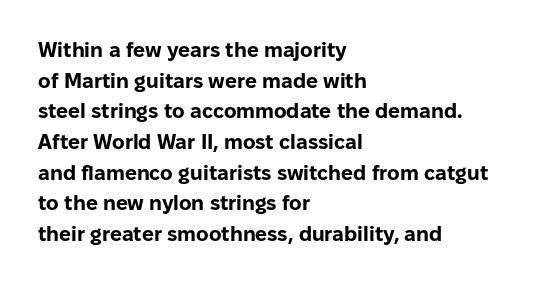
Glyph-to-glyph distance matches everyday printed text. If you drew a line through each stem, it would be perfectly vertical. Horizontal bands of white between lines are of average thickness. Type without underlining. The glyphs have the mass of a bold cut.
